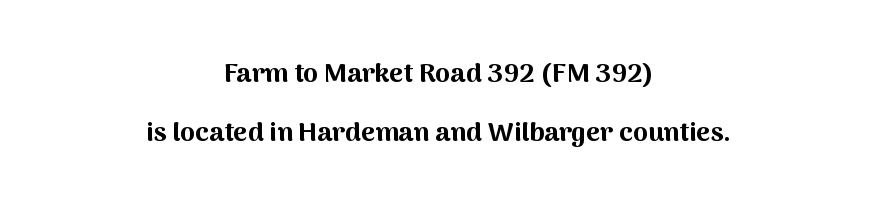
The image shows 27 px bold type, upright; set centered, loose line spacing (2.17x), normal letter spacing, not underlined.
